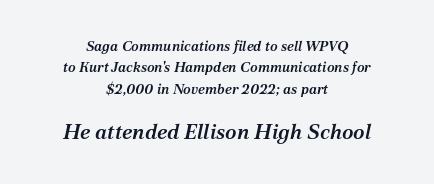
The image shows 21 px text type, italic (leaning right); set centered, normal line spacing (1.53x), normal letter spacing, not underlined; the second (bottom) block is 1.5x larger.
